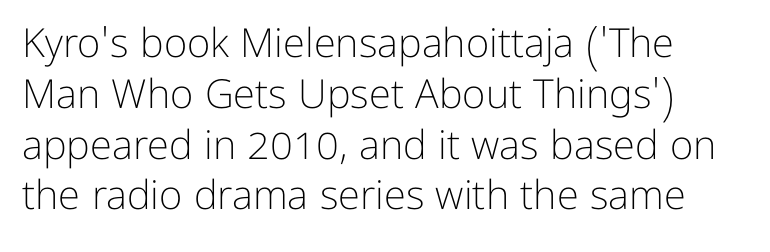
{"serif": "no", "italic": "no", "bold": "no", "weight": "light", "width": "normal", "stroke_contrast": "low", "x_height": "medium", "monospaced": "no", "underline": "no", "align": "left", "line_spacing": "normal", "line_spacing_ratio": 1.27, "letter_spacing": "normal", "letter_spacing_em": 0.0, "glyph_px": 40}
